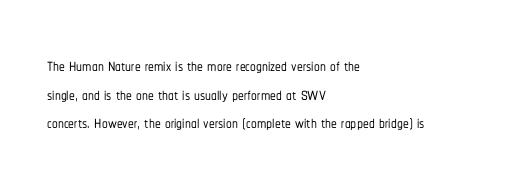
The image shows 23 px text type, upright; set left-aligned, normal line spacing (1.25x), normal letter spacing, not underlined.
